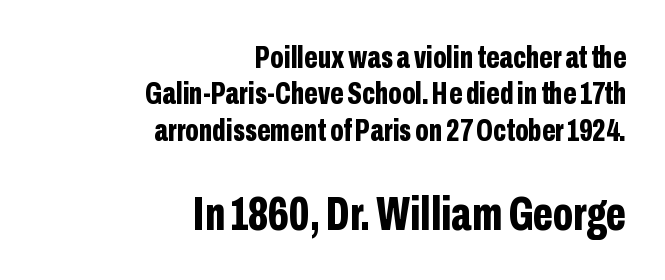
The image shows 48 px bold, condensed sans-serif type, upright; set right-aligned, tight line spacing (1.14x), normal letter spacing, not underlined; the second (bottom) block is 1.5x larger; low stroke contrast and a medium x-height.
